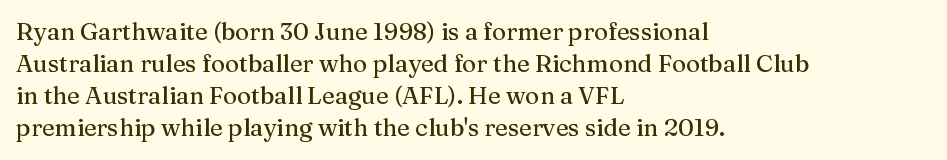
{"italic": "no", "underline": "no", "align": "left", "line_spacing": "normal", "line_spacing_ratio": 1.34, "letter_spacing": "normal", "letter_spacing_em": 0.0, "glyph_px": 24}
